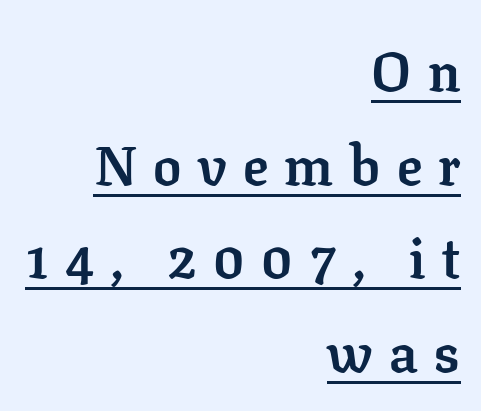
A dark, heavy texture on the line: the type is bold. You could only call the tracking loose — the letters float apart. Designer's note — italics off, roman on. These characters rest on top of a visible drawn line.
